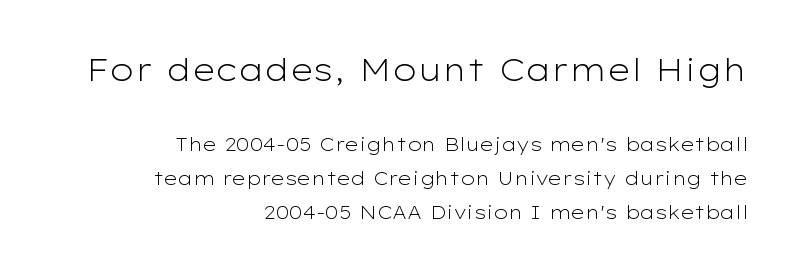
{"serif": "no", "italic": "no", "bold": "no", "weight": "light", "width": "wide", "stroke_contrast": "low", "x_height": "medium", "monospaced": "no", "underline": "no", "align": "right", "line_spacing_ratio": 1.88, "letter_spacing": "normal", "letter_spacing_em": 0.0, "larger_block": "first", "size_ratio": 1.72, "glyph_px": 31}
